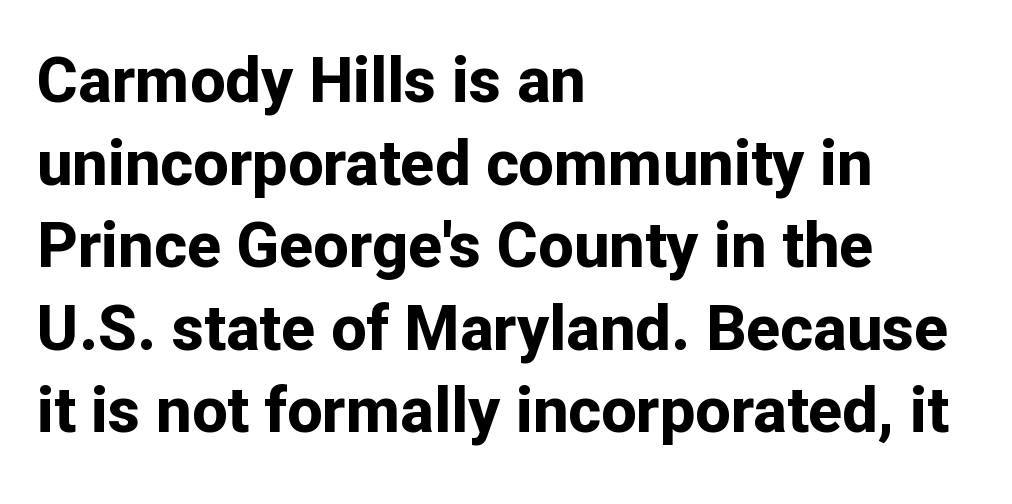
{"serif": "no", "italic": "no", "bold": "yes", "weight": "bold", "width": "normal", "stroke_contrast": "low", "x_height": "medium", "monospaced": "no", "underline": "no", "align": "left", "line_spacing": "normal", "line_spacing_ratio": 1.31, "letter_spacing": "normal", "letter_spacing_em": 0.0, "glyph_px": 63}
